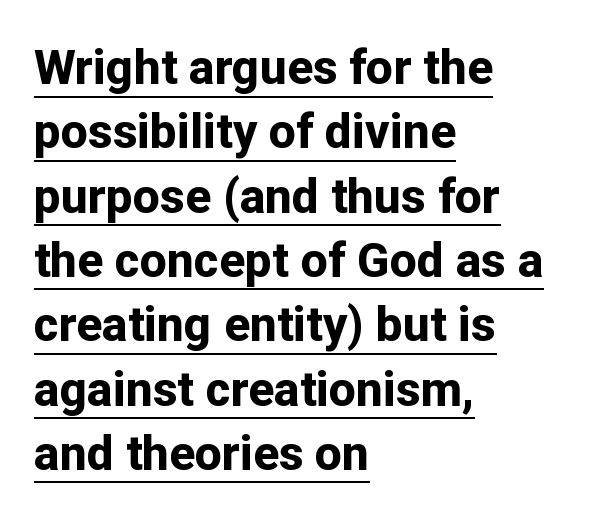
Q: Is the text bold? A: Yes.
Q: Is the text italic (slanted)? A: No, it is upright.
Q: Is the typeface a serif or a sans-serif typeface? A: Sans-serif.
Q: Is the text underlined? A: Yes.
Q: How is the paragraph aligned? A: Left-aligned.
Q: Is the spacing between letters normal or unusually wide? A: Normal.
Q: Is the spacing between lines tight, normal or loose? A: Normal.
Q: Width (condensed, normal, or wide)? A: Normal.
Q: Stroke contrast? A: Low.
Q: x-height? A: Medium.
Q: Monospaced? A: No.
